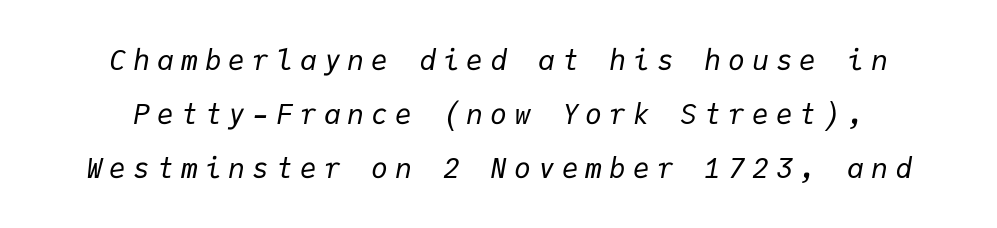
Q: Is the text bold? A: No.
Q: Is the text italic (slanted)? A: Yes, it leans right by about 9 degrees.
Q: Is the text underlined? A: No.
Q: Is the spacing between letters normal or unusually wide? A: Unusually wide.
Q: Is the spacing between lines tight, normal or loose? A: Loose.
Q: Width (condensed, normal, or wide)? A: Normal.
Q: Stroke contrast? A: Low.
Q: x-height? A: Medium.
Q: Monospaced? A: Yes.
